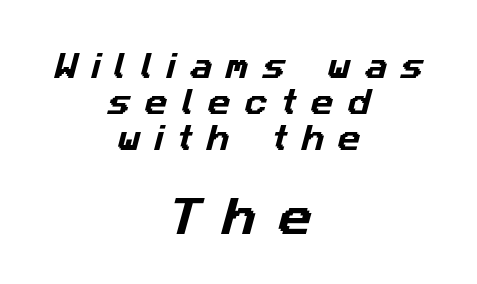
The image shows 42 px sans-serif type; set centered, normal line spacing (1.29x), unusually wide letter spacing (+0.5 em), not underlined; the second (bottom) block is 1.5x larger; low stroke contrast and a medium x-height.
